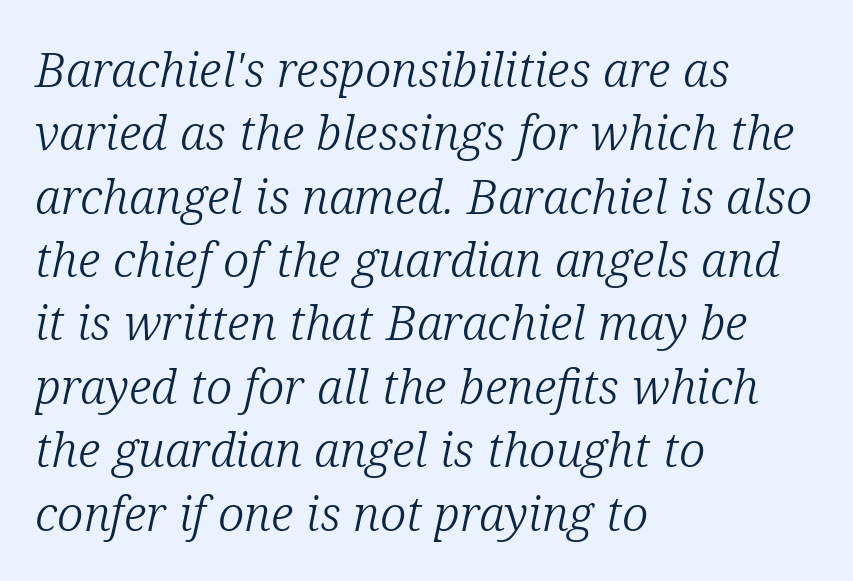
{"serif": "yes", "italic": "yes", "lean": "right", "slant_degrees": 12, "bold": "no", "weight": "light", "width": "normal", "stroke_contrast": "low", "x_height": "medium", "monospaced": "no", "underline": "no", "align": "left", "line_spacing": "normal", "line_spacing_ratio": 1.32, "letter_spacing": "normal", "letter_spacing_em": 0.0, "glyph_px": 48}
